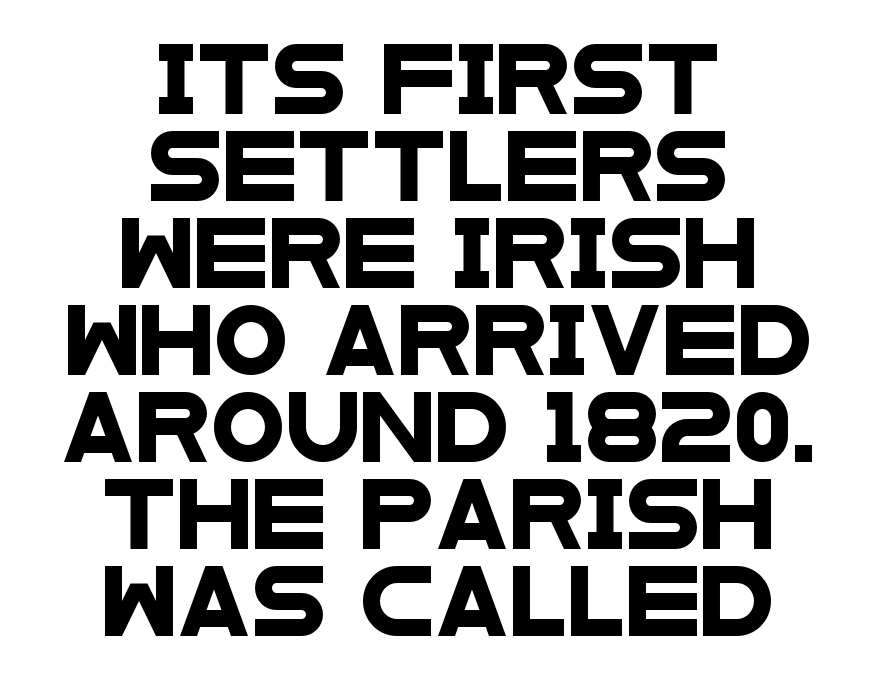
The image shows 68 px wide sans-serif type; set centered, normal line spacing (1.28x), normal letter spacing, not underlined; low stroke contrast and a large x-height.
